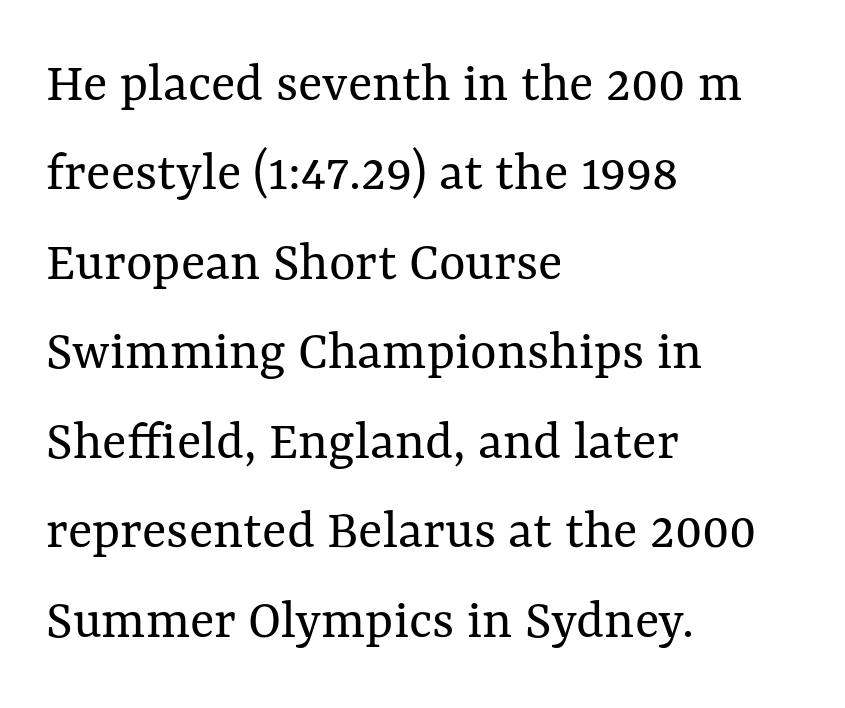
{"italic": "no", "bold": "no", "weight": "regular", "width": "normal", "stroke_contrast": "medium", "x_height": "medium", "monospaced": "no", "underline": "no", "align": "left", "line_spacing": "normal", "line_spacing_ratio": 1.57, "letter_spacing": "normal", "letter_spacing_em": 0.0, "glyph_px": 57}
